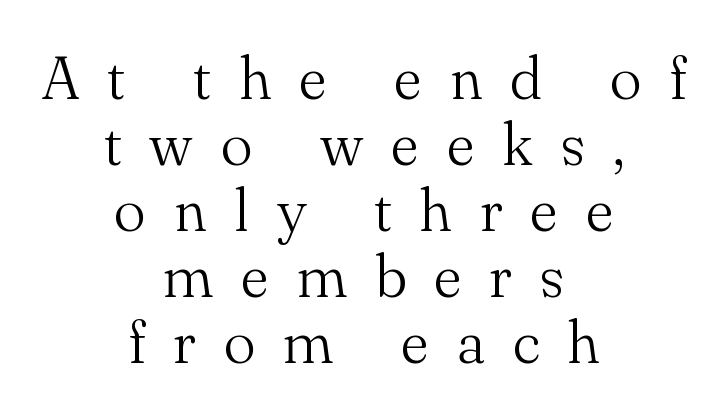
The image shows 60 px light serif type, upright; set centered, tight line spacing (1.1x), unusually wide letter spacing (+0.46 em), not underlined; medium stroke contrast and a small x-height.
